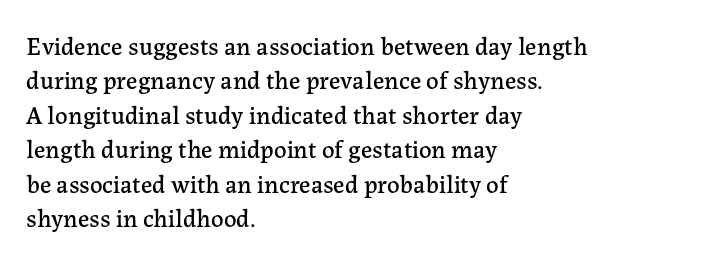
Q: Is the text italic (slanted)? A: No, it is upright.
Q: Is the text underlined? A: No.
Q: How is the paragraph aligned? A: Left-aligned.
Q: Is the spacing between letters normal or unusually wide? A: Normal.
Q: Is the spacing between lines tight, normal or loose? A: Normal.
